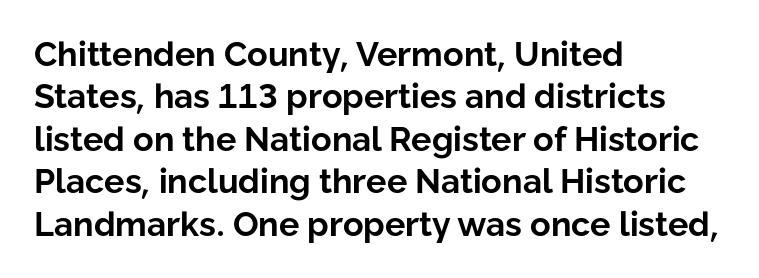
In terms of leading, this rendering sits right in the middle. Each line starts at the same left margin while the right side varies. This is the regular roman posture of the typeface. This is heavy type, rendered in bold. Unmarked baselines from the first word to the last.
